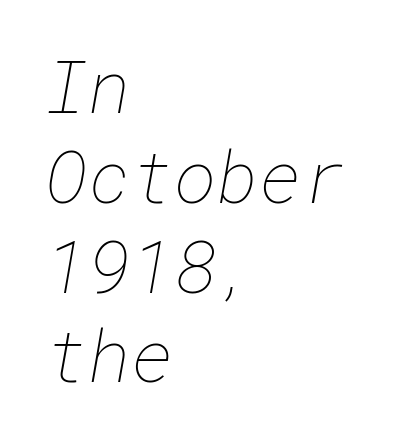
Bold? No — there's no thickening of the strokes. Every row of glyphs begins at an identical x-position on the left. The gaps between neighbouring characters are ordinary and unremarkable. A clean baseline with only descenders dipping below it.
